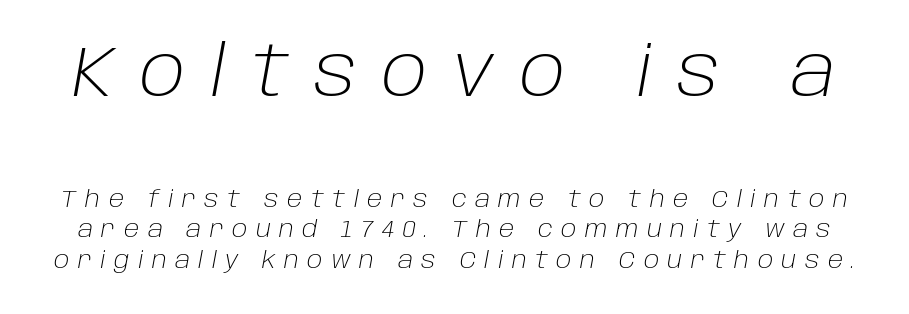
Posture: slanted. Evenly set lines give the paragraph a standard silhouette. The emphasis by scale lands on block number one, above. Caption: face not bold, strokes unweighted. Plain, unruled lines of type. The letters advance in unequal steps, a hallmark of proportional type.
